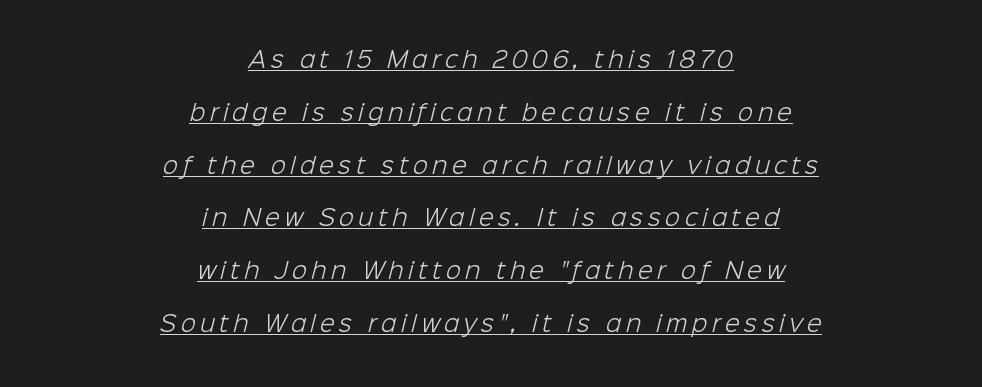
Does the leading feel generous? Absolutely, it's lavish. Caption: face not bold, strokes unweighted. Compared with typical body copy, the letter spacing here is much looser. This is underlined copy, the kind a proofreader might mark for attention.
